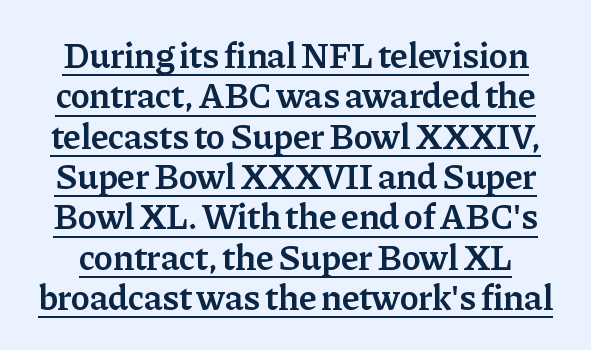
{"serif": "yes", "italic": "no", "bold": "semi", "weight": "semibold", "width": "normal", "stroke_contrast": "low", "x_height": "medium", "monospaced": "no", "underline": "yes", "line_spacing": "tight", "line_spacing_ratio": 1.12, "letter_spacing": "normal", "letter_spacing_em": 0.0, "glyph_px": 36}
